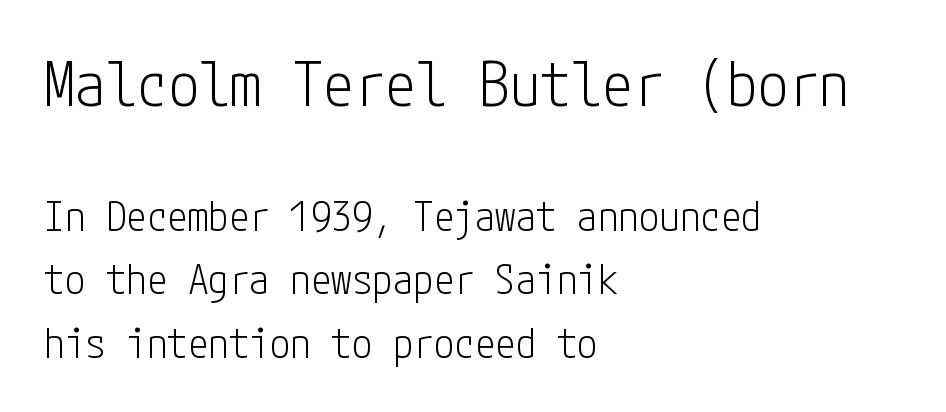
The lines in this sample share a left origin and differ only in where they stop. A roman cut, with each character standing at attention. Weight: not bold — regular or lighter. Check where the strokes stop: nothing finishes them off — pure sans. Each new line begins a customary step beneath the previous one.
